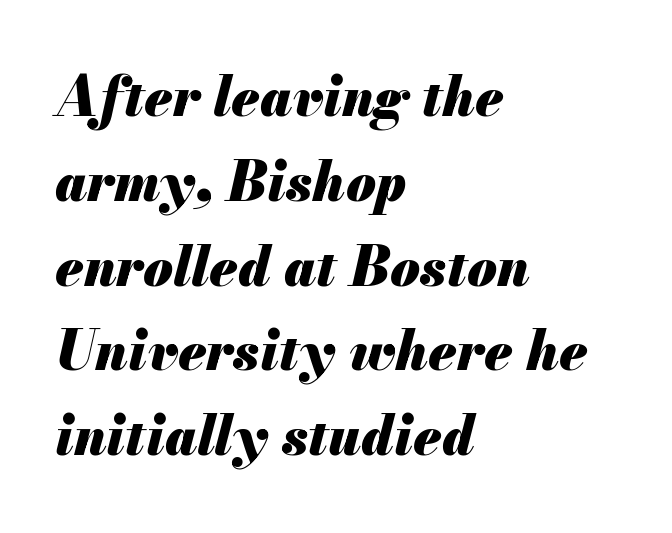
Does extra space separate the letters? No, they use regular spacing. Each row of text sits above clean, open space. The passage shown is typed in a proportional face where columns would drift. You'd pick this weight for a headline — it's a proper bold. Notice how the stems are inclined rather than vertical — that's the hallmark of italics. The rag falls on the right side of this text block.
